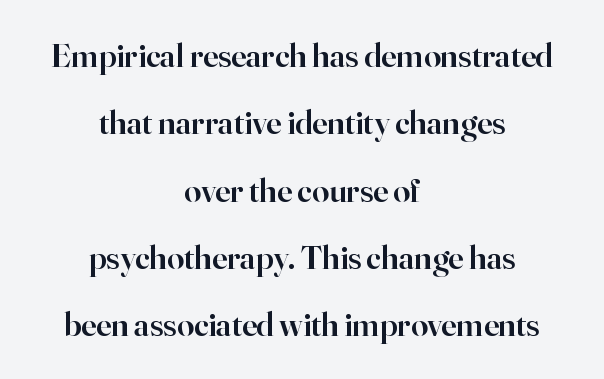
Typographically, this falls in the serif category. Words appear dense and cohesive because spacing is normal. These lines are rendered in a variable-pitch font. Any mark beneath the type? The region is blank. On the weight axis this lands at semibold, roughly 600. The paragraph shown floats in the horizontal middle.
